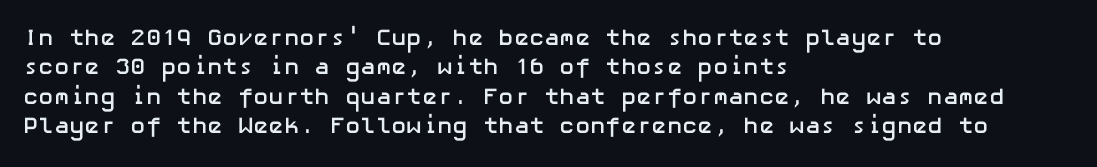
{"italic": "no", "bold": "yes", "underline": "no", "align": "left", "line_spacing": "normal", "line_spacing_ratio": 1.28, "letter_spacing": "normal", "letter_spacing_em": 0.0, "glyph_px": 23}
